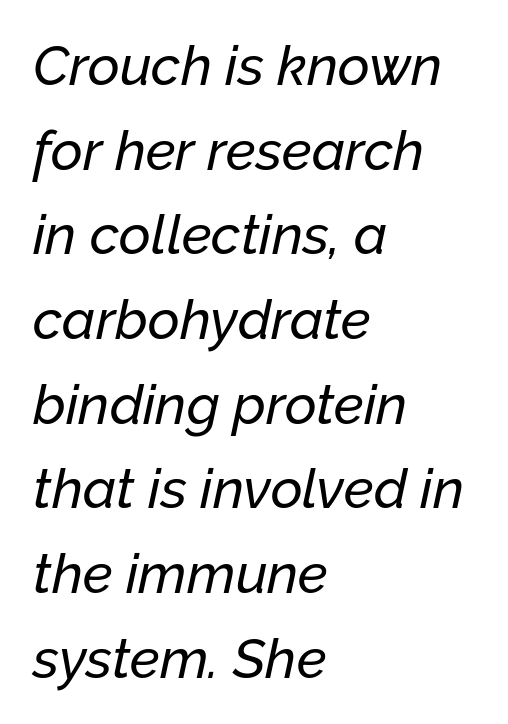
{"italic": "yes", "lean": "right", "slant_degrees": 12, "width": "normal", "stroke_contrast": "low", "x_height": "medium", "monospaced": "no", "underline": "no", "align": "left", "line_spacing": "normal", "line_spacing_ratio": 1.54, "letter_spacing": "normal", "letter_spacing_em": 0.0, "glyph_px": 55}
